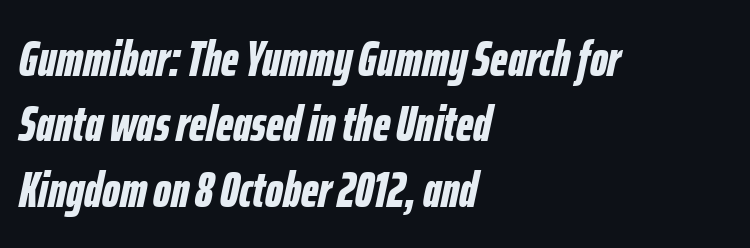
The image shows 50 px bold, condensed type, italic (leaning right); set left-aligned, normal line spacing (1.31x), normal letter spacing, not underlined; low stroke contrast and a medium x-height.
